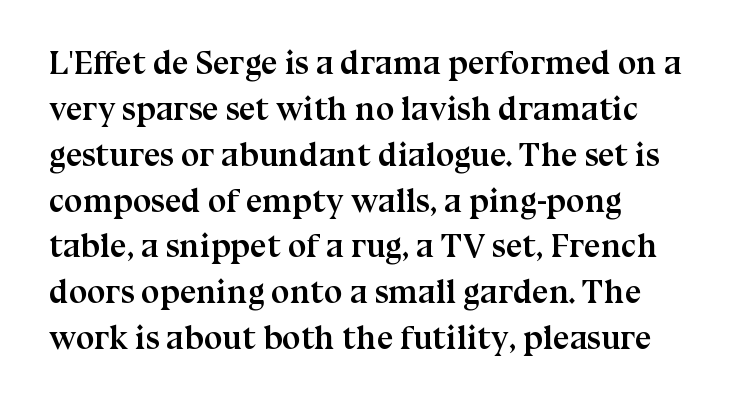
The image shows 33 px semibold serif type, upright; set normal line spacing (1.39x), normal letter spacing, not underlined; medium stroke contrast and a medium x-height.
